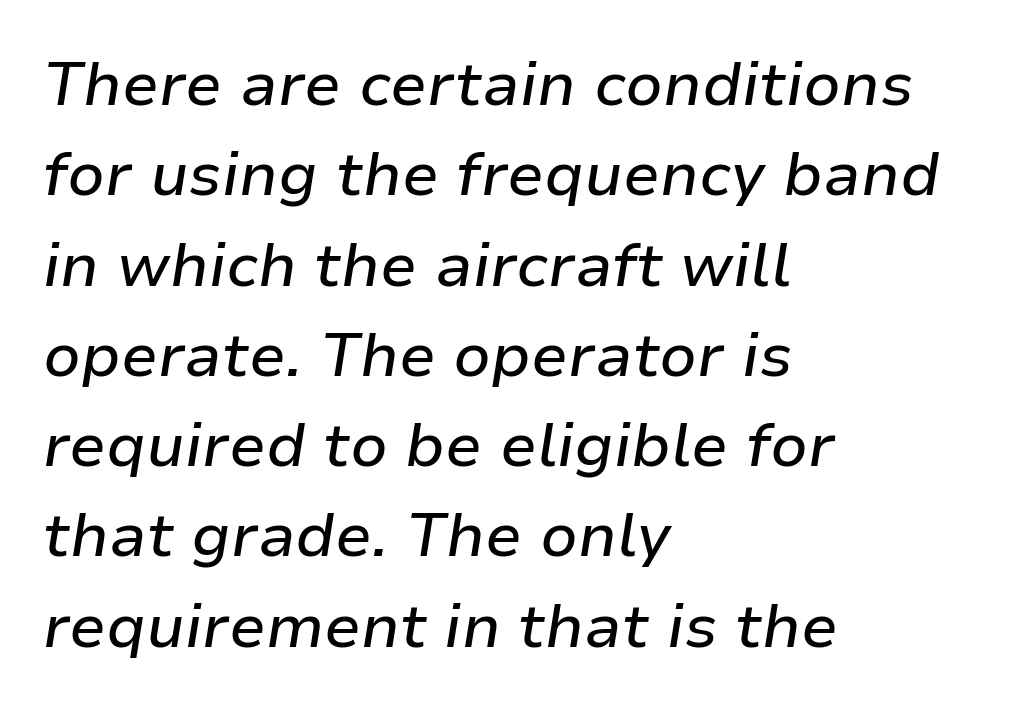
Q: Is the text italic (slanted)? A: Yes, it leans right by about 9 degrees.
Q: Is the text underlined? A: No.
Q: How is the paragraph aligned? A: Left-aligned.
Q: Is the spacing between letters normal or unusually wide? A: Normal.
Q: Is the spacing between lines tight, normal or loose? A: Normal.
Q: Width (condensed, normal, or wide)? A: Normal.
Q: Stroke contrast? A: Low.
Q: x-height? A: Medium.
Q: Monospaced? A: No.
